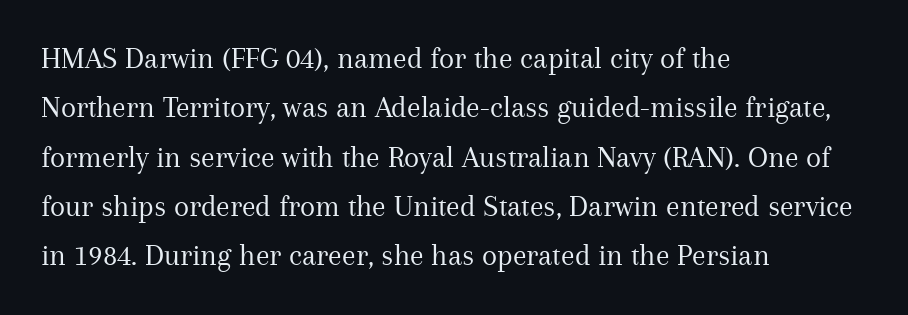
Regarding serifs, this sample has them. These lines are rendered in a variable-pitch font. The lines in this sample share a left origin and differ only in where they stop. Weight: regular or lighter. Regarding leading, the lines here are spaced in the standard way.
